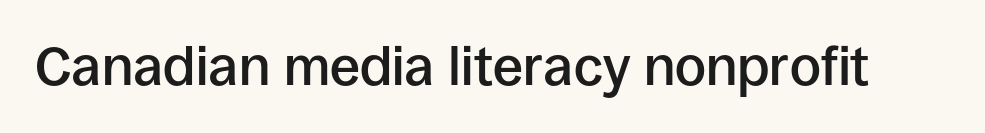
{"serif": "no", "italic": "no", "bold": "semi", "weight": "semibold", "width": "normal", "stroke_contrast": "low", "x_height": "large", "monospaced": "no", "underline": "no", "letter_spacing": "normal", "letter_spacing_em": 0.0, "glyph_px": 54}
